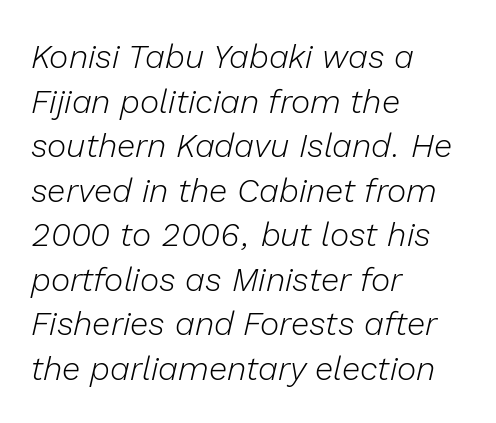
Q: Is the text bold? A: No.
Q: Is the text italic (slanted)? A: Yes, it leans right by about 13 degrees.
Q: Is the text underlined? A: No.
Q: How is the paragraph aligned? A: Left-aligned.
Q: Is the spacing between letters normal or unusually wide? A: Normal.
Q: Is the spacing between lines tight, normal or loose? A: Normal.
Q: Width (condensed, normal, or wide)? A: Normal.
Q: Stroke contrast? A: Low.
Q: x-height? A: Medium.
Q: Monospaced? A: No.
